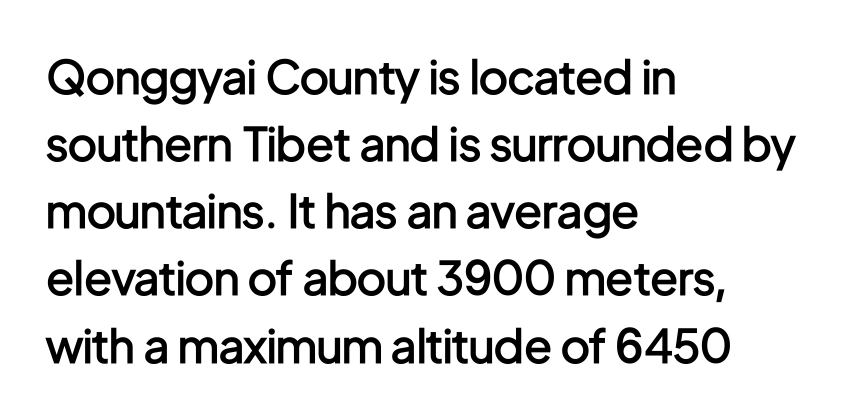
The image shows 46 px semibold, condensed sans-serif type, upright; set left-aligned, normal line spacing (1.46x), normal letter spacing, not underlined; low stroke contrast and a medium x-height.
